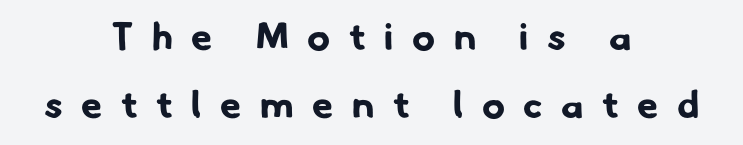
{"serif": "no", "bold": "yes", "weight": "bold", "width": "normal", "stroke_contrast": "low", "x_height": "small", "monospaced": "no", "underline": "no", "align": "center", "line_spacing_ratio": 1.78, "letter_spacing": "wide", "letter_spacing_em": 0.49, "glyph_px": 38}
